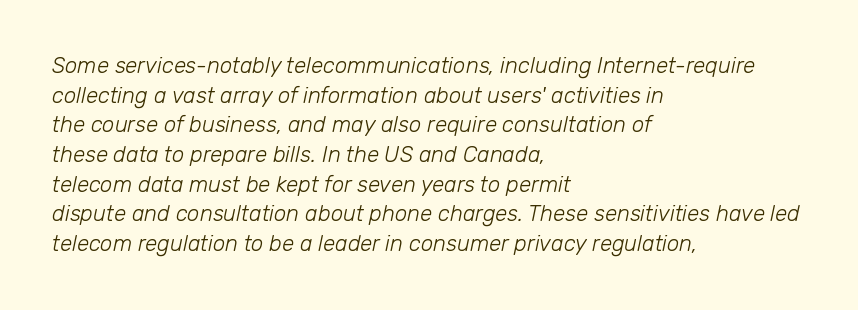
Q: Is the text bold? A: No.
Q: Is the text italic (slanted)? A: Yes, it leans right by about 12 degrees.
Q: Is the text underlined? A: No.
Q: How is the paragraph aligned? A: Left-aligned.
Q: Is the spacing between letters normal or unusually wide? A: Normal.
Q: Is the spacing between lines tight, normal or loose? A: Normal.
